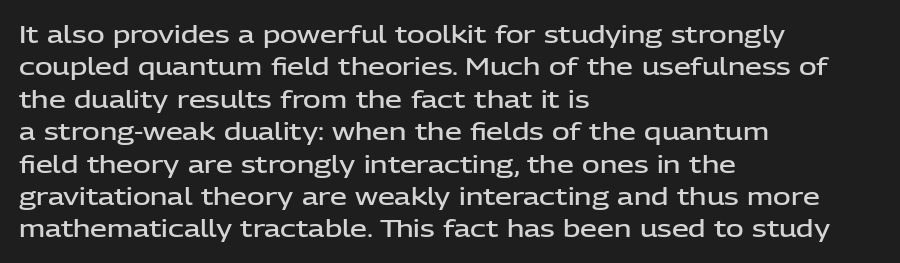
Does the leading feel generous? No, just average. Words float on clear page, feet unadorned. These lines carry some extra weight — a demibold, not a full bold. A classic flush-left, rag-right setting is used for this passage. The letters sit at their default tracking, neither squeezed nor spread.
